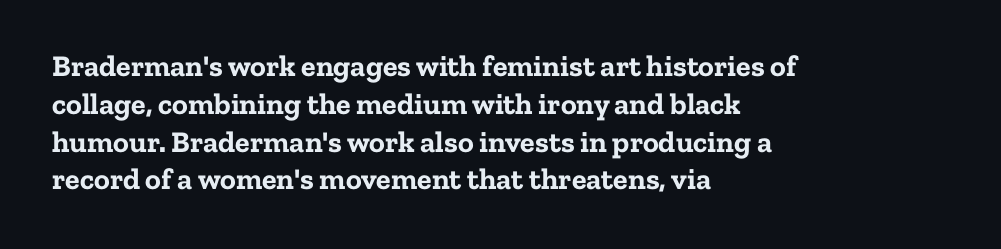
These lines were composed using upright roman letters. Horizontal bands of white between lines are of average thickness. The rendering uses natural spacing where letterforms have individual widths. The glyphs are unaccompanied by any horizontal stroke below them. Each glyph is drawn with heavy, bold strokes. The face used here is seriffed, in the tradition of book romans.
